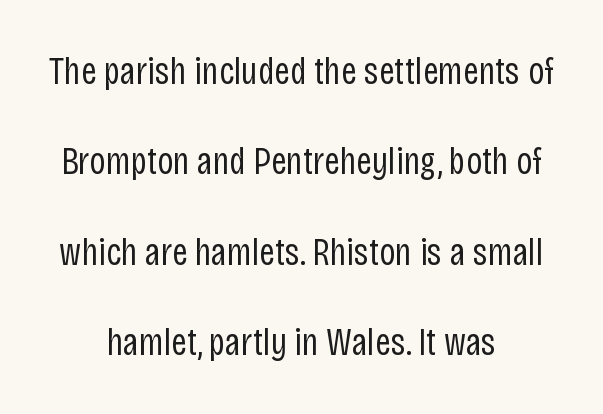
{"serif": "no", "italic": "no", "bold": "no", "weight": "regular", "width": "condensed", "stroke_contrast": "low", "x_height": "large", "monospaced": "no", "underline": "no", "align": "center", "line_spacing": "loose", "line_spacing_ratio": 2.32, "letter_spacing": "normal", "letter_spacing_em": 0.0, "glyph_px": 39}
